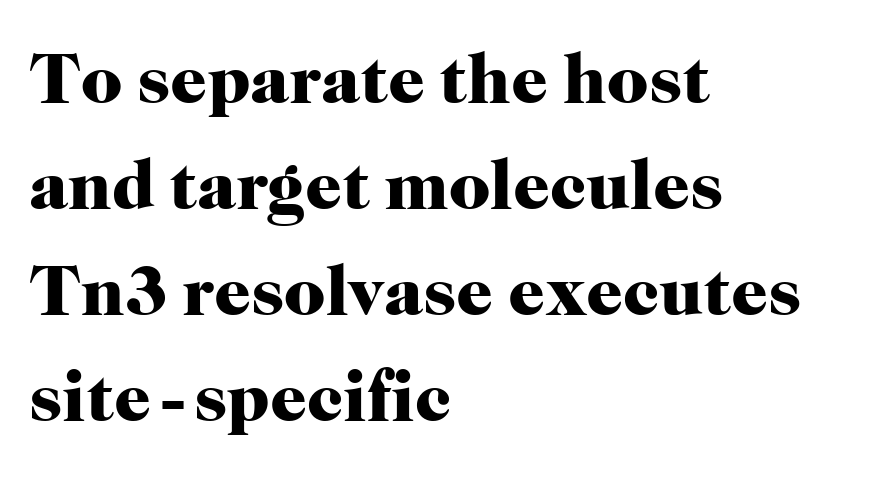
A bare baseline throughout the passage. Students, note that the glyphs here touch the page at normal intervals. In terms of leading, this rendering sits right in the middle. Visually the block forms a straight wall on the left and a jagged coastline on the right. Stroke thickness is high; the sample reads as a true bold.
